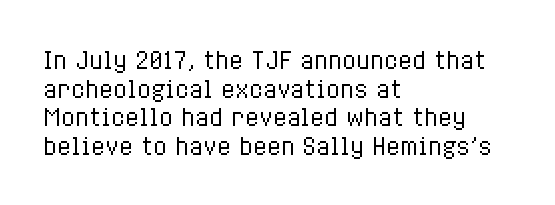
Q: Is the text bold? A: No.
Q: Is the text italic (slanted)? A: No, it is upright.
Q: Is the text underlined? A: No.
Q: How is the paragraph aligned? A: Left-aligned.
Q: Is the spacing between letters normal or unusually wide? A: Normal.
Q: Is the spacing between lines tight, normal or loose? A: Normal.
